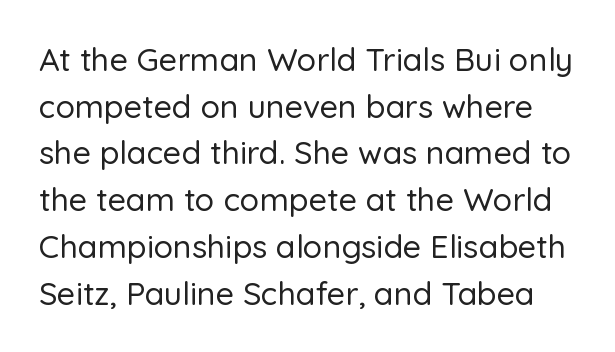
Q: Is the text italic (slanted)? A: No, it is upright.
Q: Is the typeface a serif or a sans-serif typeface? A: Sans-serif.
Q: Is the text underlined? A: No.
Q: Is the spacing between letters normal or unusually wide? A: Normal.
Q: Is the spacing between lines tight, normal or loose? A: Normal.
Q: Width (condensed, normal, or wide)? A: Normal.
Q: Stroke contrast? A: Low.
Q: x-height? A: Medium.
Q: Monospaced? A: No.
